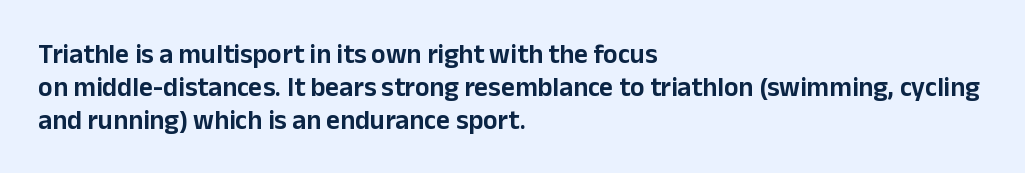
No extra tracking has been applied to these lines. Check the space under the baseline: it is left empty. The font's upright variant was chosen for this text. Casual observation: everything's shoved over to the left.
